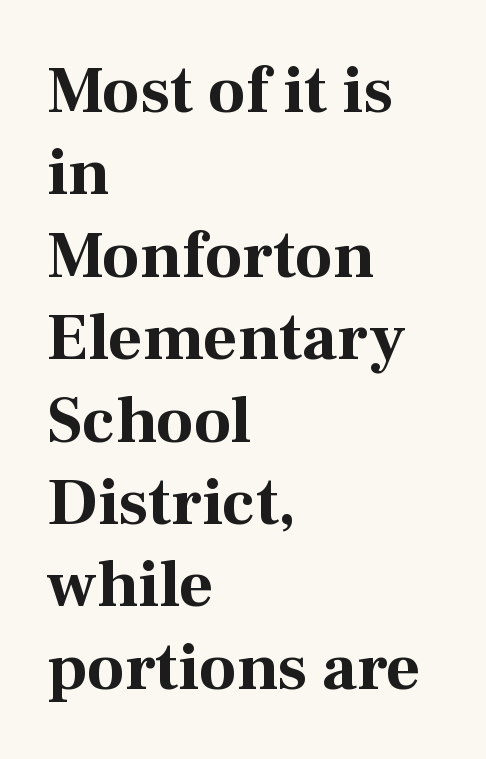
A full-strength bold gives these letters their thick strokes. Character widths vary here, with narrow letters taking less room than wide ones. The face used here is seriffed, in the tradition of book romans. Notice how the stems are strictly vertical — no italics here. Quick note: underline off. You could call the tracking neutral — neither tight nor loose.
